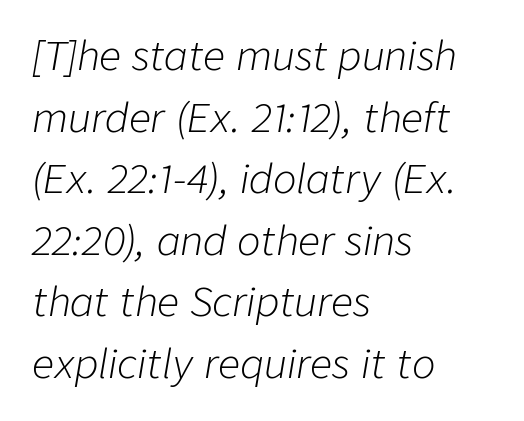
The area under the type is left untouched. When letters slant like this, we call the style italic. The letters advance in unequal steps, a hallmark of proportional type. The rows are spaced the way most documents space them. The strokes carry an ordinary text weight at most.
